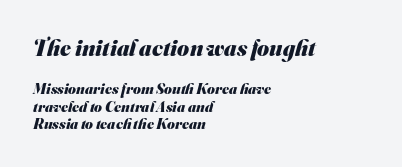
The image shows 23 px bold type; set left-aligned, line spacing 1.19x, normal letter spacing, not underlined; the first (top) block is 1.53x larger.
